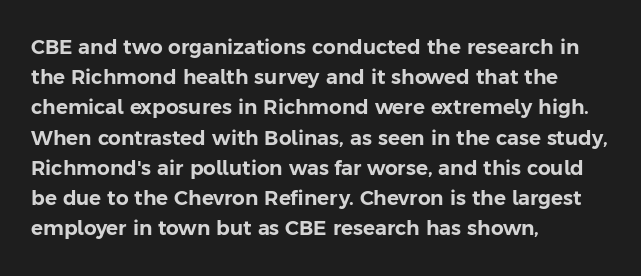
Q: Is the text italic (slanted)? A: No, it is upright.
Q: Is the text underlined? A: No.
Q: How is the paragraph aligned? A: Left-aligned.
Q: Is the spacing between letters normal or unusually wide? A: Normal.
Q: Is the spacing between lines tight, normal or loose? A: Normal.
